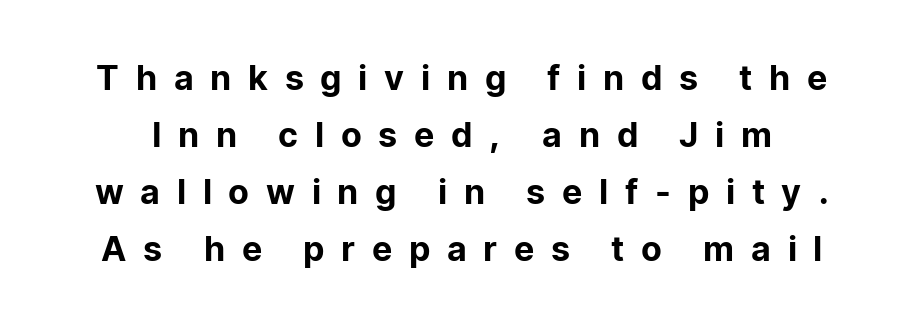
{"serif": "no", "italic": "no", "width": "normal", "stroke_contrast": "low", "x_height": "medium", "monospaced": "no", "underline": "no", "line_spacing": "normal", "line_spacing_ratio": 1.68, "letter_spacing": "wide", "letter_spacing_em": 0.49, "glyph_px": 34}
